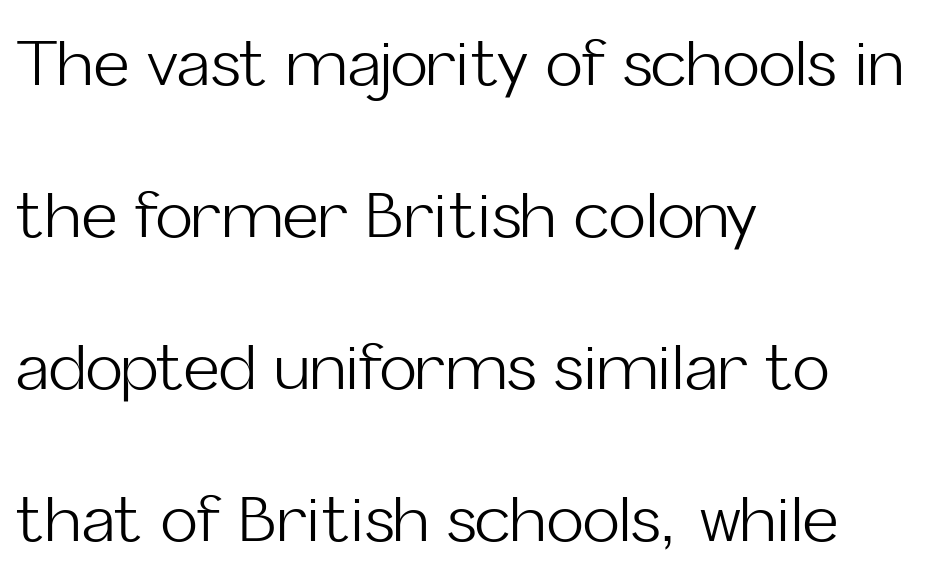
The image shows 62 px light sans-serif type, upright; set left-aligned, loose line spacing (2.45x), normal letter spacing, not underlined; low stroke contrast and a medium x-height.
